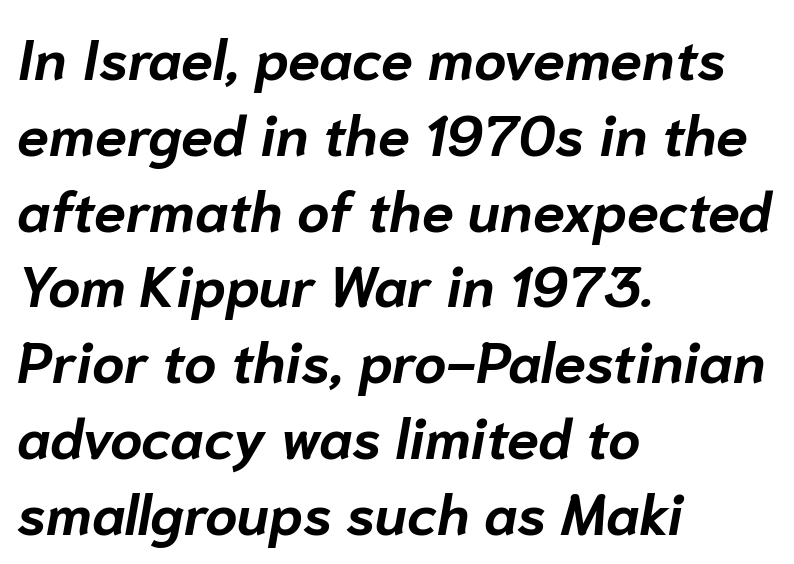
The image shows 57 px bold type, italic (leaning right); set left-aligned, normal line spacing (1.33x), normal letter spacing, not underlined; low stroke contrast and a medium x-height.
